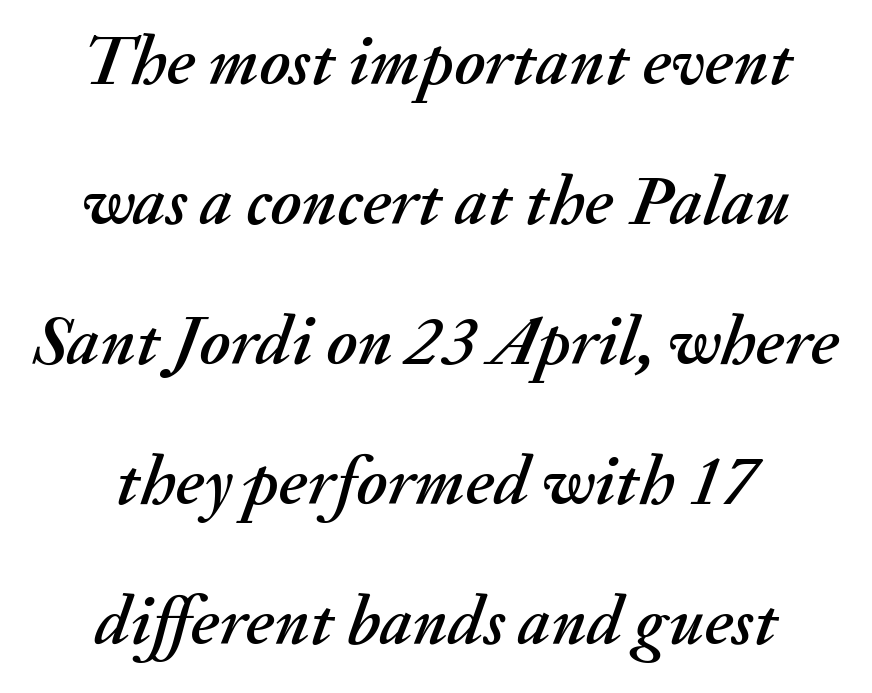
Q: Is the text italic (slanted)? A: Yes, it leans right by about 20 degrees.
Q: Is the text underlined? A: No.
Q: How is the paragraph aligned? A: Centered.
Q: Is the spacing between letters normal or unusually wide? A: Normal.
Q: Is the spacing between lines tight, normal or loose? A: Loose.
Q: Width (condensed, normal, or wide)? A: Normal.
Q: Stroke contrast? A: Medium.
Q: x-height? A: Small.
Q: Monospaced? A: No.
